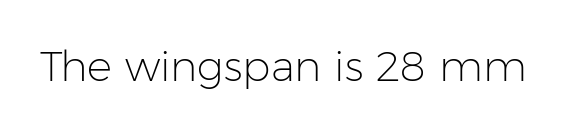
{"serif": "no", "italic": "no", "bold": "no", "weight": "light", "width": "normal", "stroke_contrast": "low", "x_height": "medium", "monospaced": "no", "underline": "no", "letter_spacing": "normal", "letter_spacing_em": 0.0, "glyph_px": 42}
